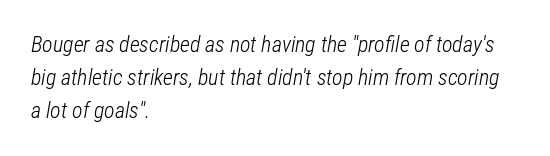
Caption: multi-line text, flush left, ragged right. The rendering uses a moderate line-height, typical for paragraphs. This reads as an unemphasized weight, regular at the heaviest. Designer's note — italics engaged. Letters rest on an invisible, unmarked baseline.
